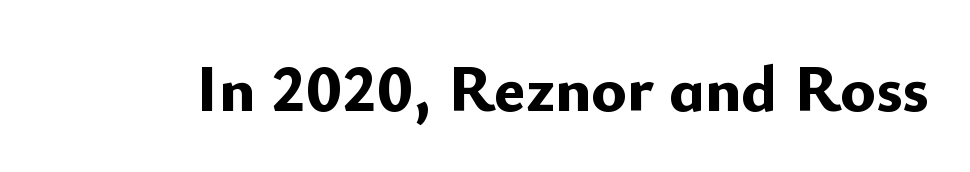
Looks like regular typesetting: each glyph gets only the width it needs. The glyphs have the mass of a bold cut. The letters stand straight up with perfectly vertical stems. The gaps between neighbouring characters are ordinary and unremarkable.
